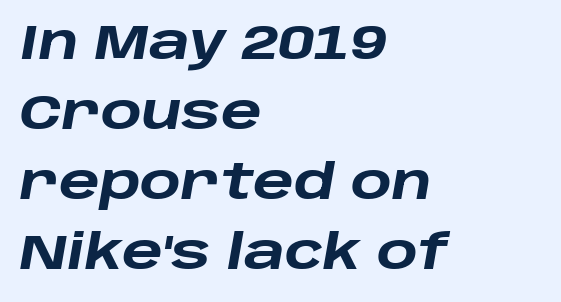
Q: Is the text bold? A: Yes.
Q: Is the text italic (slanted)? A: Yes, it leans right by about 10 degrees.
Q: Is the text underlined? A: No.
Q: How is the paragraph aligned? A: Left-aligned.
Q: Is the spacing between letters normal or unusually wide? A: Normal.
Q: Is the spacing between lines tight, normal or loose? A: Normal.
Q: Width (condensed, normal, or wide)? A: Wide.
Q: Stroke contrast? A: Low.
Q: x-height? A: Large.
Q: Monospaced? A: No.
